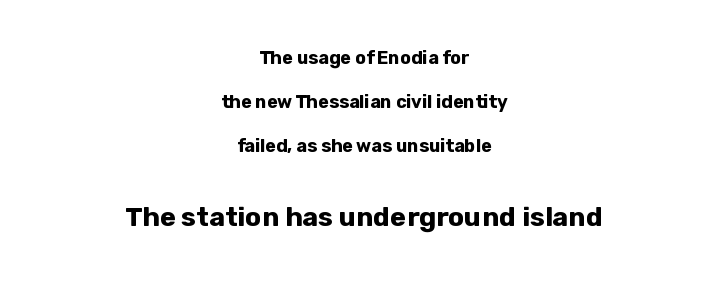
Q: Is the text bold? A: Yes.
Q: Is the text italic (slanted)? A: No, it is upright.
Q: Is the text underlined? A: No.
Q: How is the paragraph aligned? A: Centered.
Q: Is the spacing between letters normal or unusually wide? A: Normal.
Q: Is the spacing between lines tight, normal or loose? A: Loose.
Q: Which block of text is set in a larger size, the first (top) or the second (bottom)? A: The second (bottom) one.
